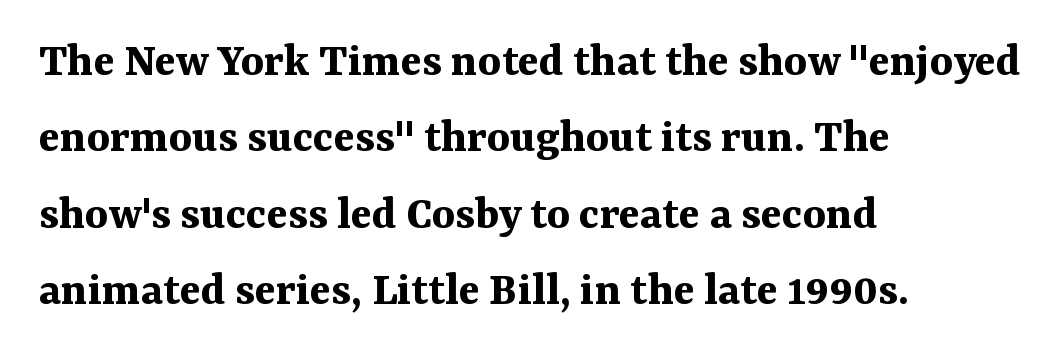
Q: Is the text bold? A: Yes.
Q: Is the text italic (slanted)? A: No, it is upright.
Q: Is the typeface a serif or a sans-serif typeface? A: Serif.
Q: Is the text underlined? A: No.
Q: How is the paragraph aligned? A: Left-aligned.
Q: Is the spacing between letters normal or unusually wide? A: Normal.
Q: Is the spacing between lines tight, normal or loose? A: Normal.
Q: Width (condensed, normal, or wide)? A: Normal.
Q: Stroke contrast? A: Medium.
Q: x-height? A: Medium.
Q: Monospaced? A: No.
